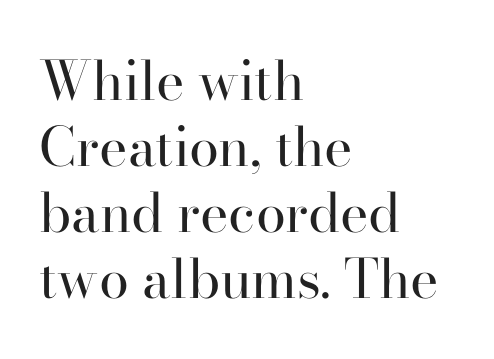
{"serif": "yes", "italic": "no", "bold": "no", "weight": "regular", "width": "normal", "stroke_contrast": "high", "x_height": "small", "monospaced": "no", "underline": "no", "align": "left", "line_spacing_ratio": 1.22, "letter_spacing": "normal", "letter_spacing_em": 0.0, "glyph_px": 54}
